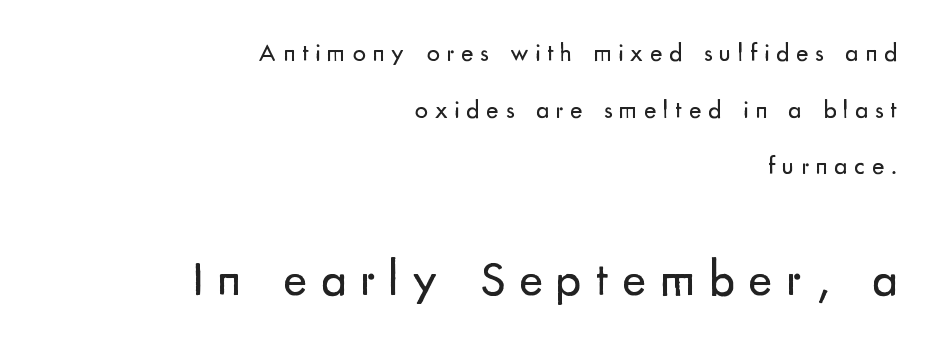
Q: Is the text bold? A: No.
Q: Is the text italic (slanted)? A: No, it is upright.
Q: Is the typeface a serif or a sans-serif typeface? A: Sans-serif.
Q: Is the text underlined? A: No.
Q: How is the paragraph aligned? A: Right-aligned.
Q: Is the spacing between letters normal or unusually wide? A: Unusually wide.
Q: Is the spacing between lines tight, normal or loose? A: Loose.
Q: Which block of text is set in a larger size, the first (top) or the second (bottom)? A: The second (bottom) one.
Q: Width (condensed, normal, or wide)? A: Normal.
Q: Stroke contrast? A: Low.
Q: x-height? A: Small.
Q: Monospaced? A: No.
